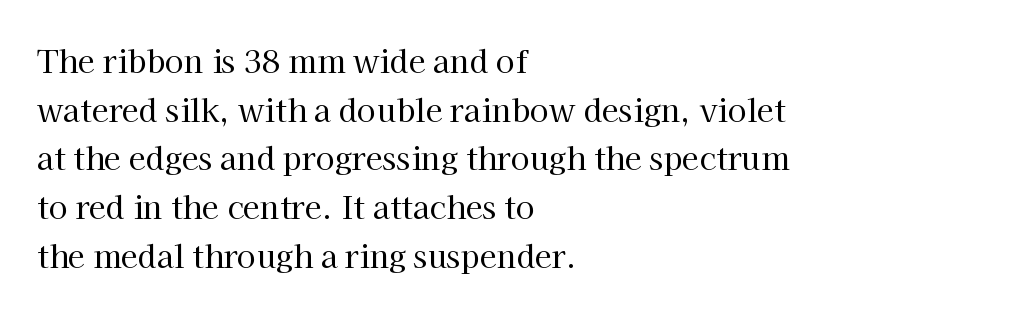
{"serif": "yes", "italic": "no", "bold": "no", "weight": "regular", "width": "normal", "stroke_contrast": "high", "x_height": "medium", "monospaced": "no", "underline": "no", "align": "left", "line_spacing": "normal", "line_spacing_ratio": 1.57, "letter_spacing": "normal", "letter_spacing_em": 0.0, "glyph_px": 31}
